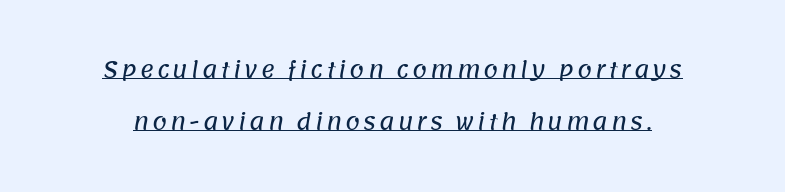
{"underline": "yes", "align": "center", "line_spacing": "loose", "line_spacing_ratio": 2.49, "glyph_px": 21}
